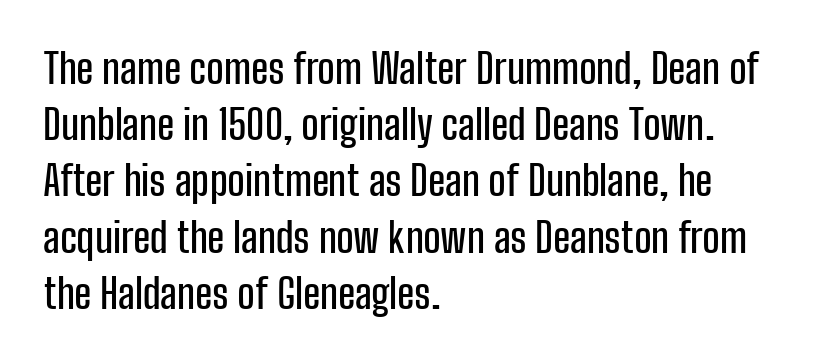
{"serif": "no", "italic": "no", "width": "condensed", "stroke_contrast": "low", "x_height": "medium", "monospaced": "no", "underline": "no", "align": "left", "line_spacing": "normal", "line_spacing_ratio": 1.37, "letter_spacing": "normal", "letter_spacing_em": 0.0, "glyph_px": 41}
